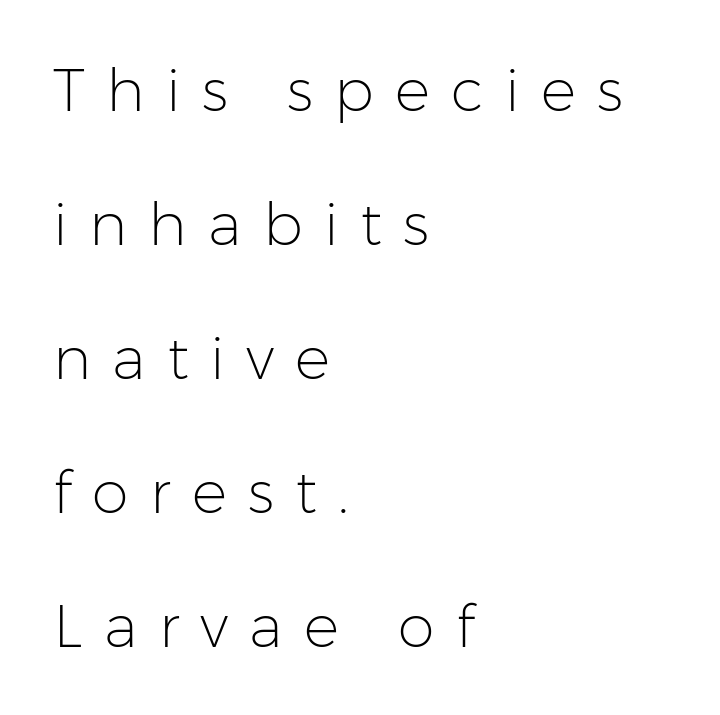
Q: Is the text bold? A: No.
Q: Is the text italic (slanted)? A: No, it is upright.
Q: Is the typeface a serif or a sans-serif typeface? A: Sans-serif.
Q: Is the text underlined? A: No.
Q: How is the paragraph aligned? A: Left-aligned.
Q: Is the spacing between letters normal or unusually wide? A: Unusually wide.
Q: Is the spacing between lines tight, normal or loose? A: Loose.
Q: Width (condensed, normal, or wide)? A: Normal.
Q: Stroke contrast? A: Low.
Q: x-height? A: Medium.
Q: Monospaced? A: No.
